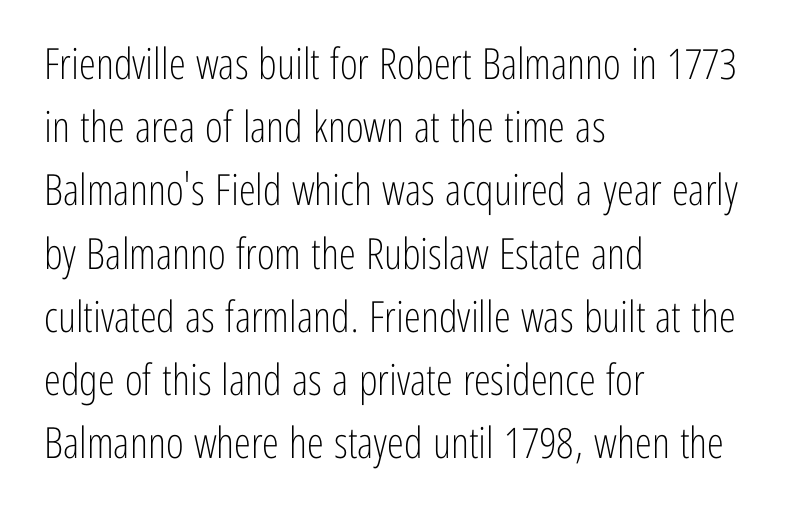
Q: Is the text bold? A: No.
Q: Is the text italic (slanted)? A: No, it is upright.
Q: Is the typeface a serif or a sans-serif typeface? A: Sans-serif.
Q: Is the text underlined? A: No.
Q: How is the paragraph aligned? A: Left-aligned.
Q: Is the spacing between letters normal or unusually wide? A: Normal.
Q: Is the spacing between lines tight, normal or loose? A: Normal.
Q: Width (condensed, normal, or wide)? A: Condensed.
Q: Stroke contrast? A: Low.
Q: x-height? A: Medium.
Q: Monospaced? A: No.
